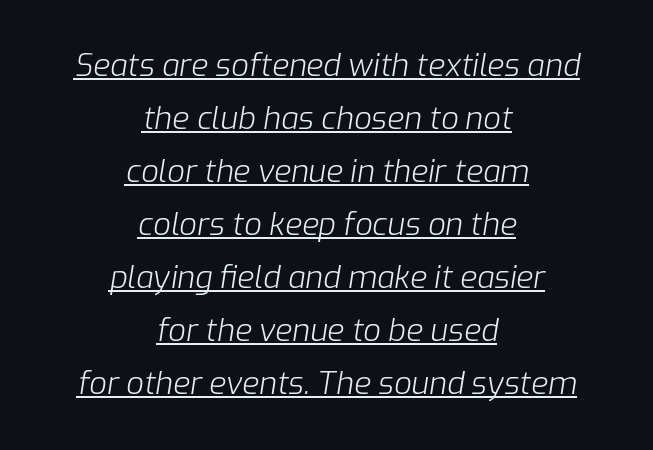
Q: Is the text bold? A: No.
Q: Is the text italic (slanted)? A: Yes, it leans right by about 9 degrees.
Q: Is the text underlined? A: Yes.
Q: How is the paragraph aligned? A: Centered.
Q: Is the spacing between letters normal or unusually wide? A: Normal.
Q: Width (condensed, normal, or wide)? A: Normal.
Q: Stroke contrast? A: Low.
Q: x-height? A: Medium.
Q: Monospaced? A: No.
